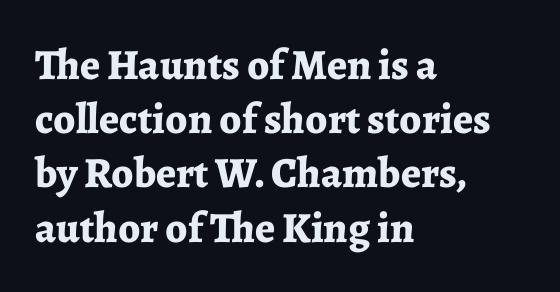
Letterform terminals end in serifs throughout the passage. The face used here is proportionally spaced, like ordinary book or web type. The lines are quadded left. You can tell it's not italic because the verticals are truly vertical. No word sits above an underline. Thick stems and heavy bowls — unmistakably bold.
